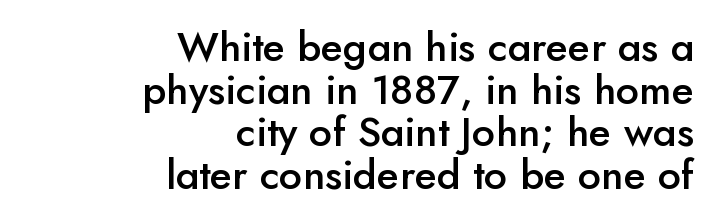
A typesetter would call this proportional, since set widths differ per character. Every row of glyphs terminates at an identical x-position on the right. Only glyphs here, with clear space below each row. You can tell from the bare stems that sans-serif type was used. Does extra space separate the letters? No, they use regular spacing.
